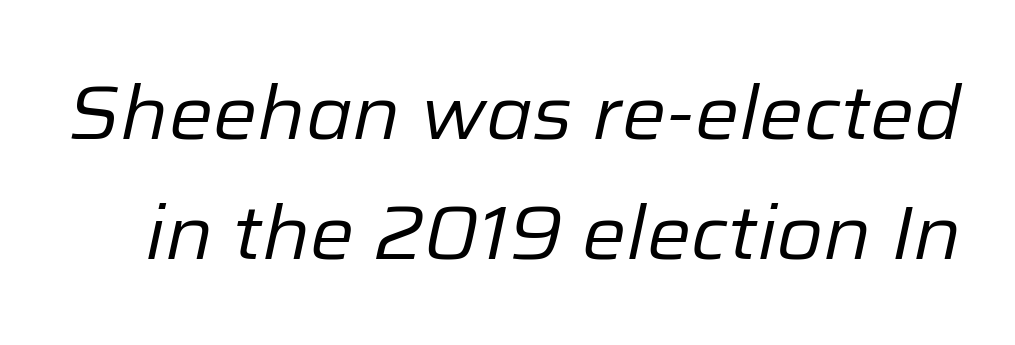
No extra ink here — the face is not bold. Each new line begins a customary step beneath the previous one. There's an unmistakable incline to the writing here. Is this a fixed-width face? No — the glyphs have proportional, varying widths. Each word holds together tightly as a unit, with standard inter-letter gaps. Underline: absent.
